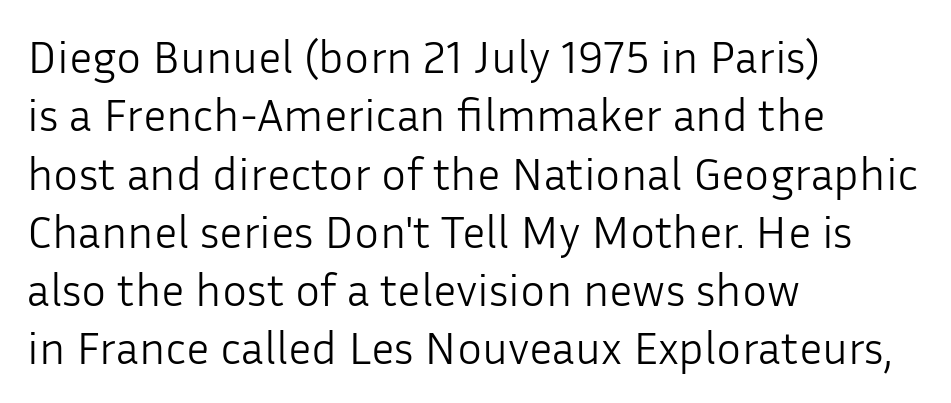
{"serif": "no", "italic": "no", "bold": "no", "weight": "light", "width": "normal", "stroke_contrast": "low", "x_height": "medium", "monospaced": "no", "underline": "no", "align": "left", "line_spacing_ratio": 1.24, "letter_spacing": "normal", "letter_spacing_em": 0.0, "glyph_px": 47}
